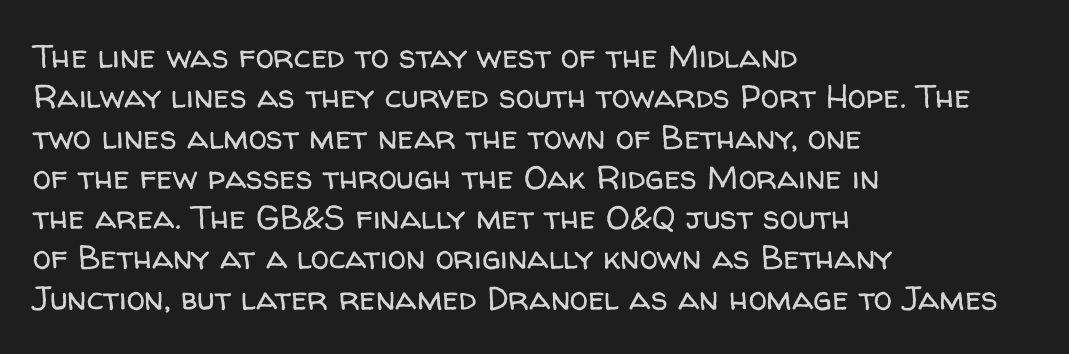
{"serif": "no", "italic": "no", "bold": "no", "weight": "regular", "width": "normal", "stroke_contrast": "low", "x_height": "medium", "monospaced": "no", "underline": "no", "align": "left", "line_spacing_ratio": 1.22, "letter_spacing": "normal", "letter_spacing_em": 0.0, "glyph_px": 33}
